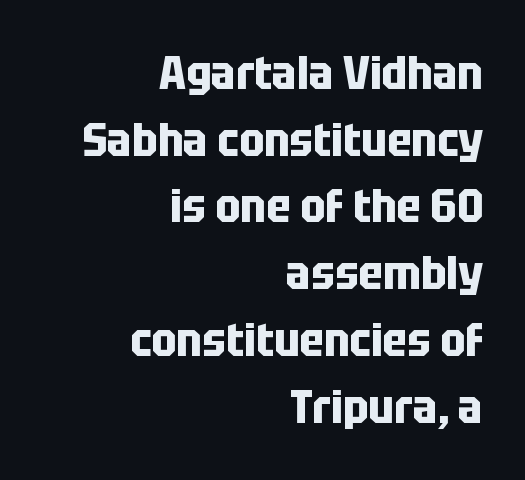
Q: Is the text bold? A: Yes.
Q: Is the text italic (slanted)? A: No, it is upright.
Q: Is the typeface a serif or a sans-serif typeface? A: Sans-serif.
Q: Is the text underlined? A: No.
Q: How is the paragraph aligned? A: Right-aligned.
Q: Is the spacing between letters normal or unusually wide? A: Normal.
Q: Is the spacing between lines tight, normal or loose? A: Normal.
Q: Width (condensed, normal, or wide)? A: Condensed.
Q: Stroke contrast? A: Low.
Q: x-height? A: Large.
Q: Monospaced? A: No.
